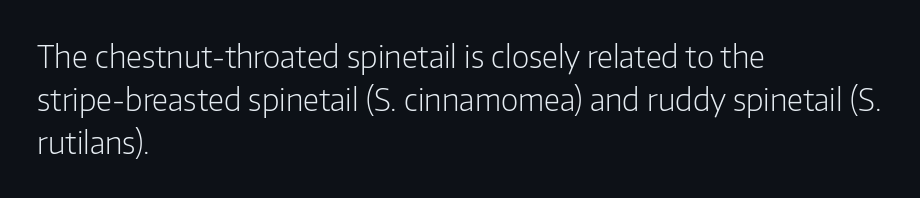
The image shows 30 px light sans-serif type, upright; set left-aligned, normal line spacing (1.43x), normal letter spacing, not underlined; low stroke contrast and a medium x-height.
